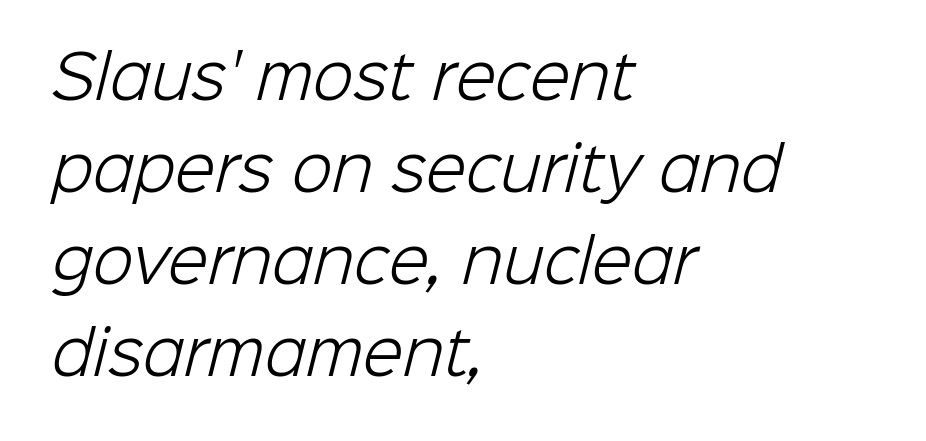
{"serif": "no", "bold": "no", "weight": "light", "width": "normal", "stroke_contrast": "low", "x_height": "medium", "monospaced": "no", "underline": "no", "align": "left", "line_spacing": "normal", "line_spacing_ratio": 1.56, "letter_spacing": "normal", "letter_spacing_em": 0.0, "glyph_px": 59}
